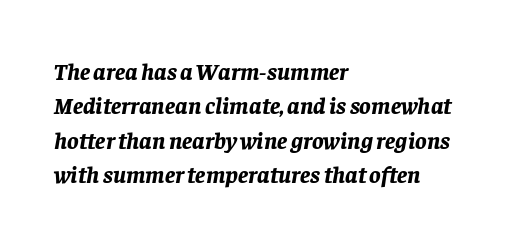
Q: Is the text bold? A: Yes.
Q: Is the text italic (slanted)? A: Yes, it leans right by about 8 degrees.
Q: Is the text underlined? A: No.
Q: How is the paragraph aligned? A: Left-aligned.
Q: Is the spacing between letters normal or unusually wide? A: Normal.
Q: Is the spacing between lines tight, normal or loose? A: Normal.
